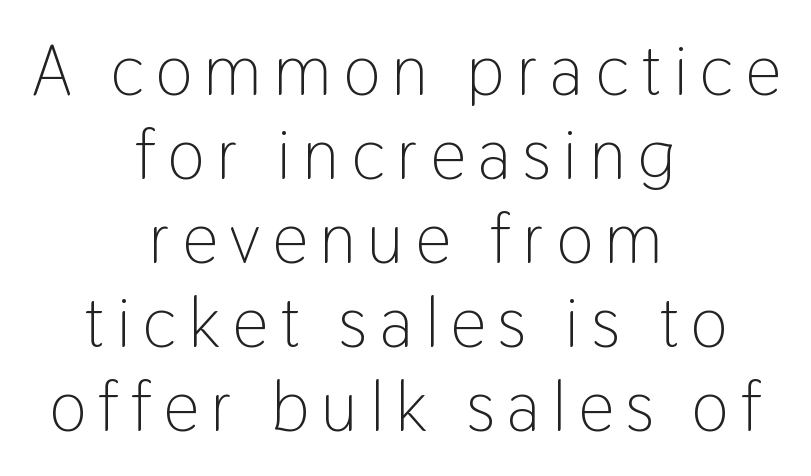
{"serif": "no", "italic": "no", "bold": "no", "weight": "light", "width": "condensed", "stroke_contrast": "low", "x_height": "medium", "monospaced": "no", "underline": "no", "align": "center", "line_spacing_ratio": 1.2, "glyph_px": 70}
